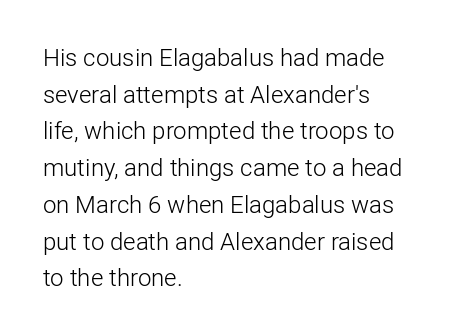
The image shows 24 px text type, upright; set left-aligned, normal line spacing (1.53x), normal letter spacing, not underlined.
